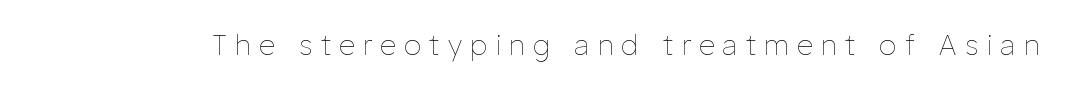
Q: Is the text bold? A: No.
Q: Is the text italic (slanted)? A: No, it is upright.
Q: Is the text underlined? A: No.
Q: Is the spacing between letters normal or unusually wide? A: Unusually wide.
Q: Width (condensed, normal, or wide)? A: Normal.
Q: Stroke contrast? A: Low.
Q: x-height? A: Medium.
Q: Monospaced? A: No.
